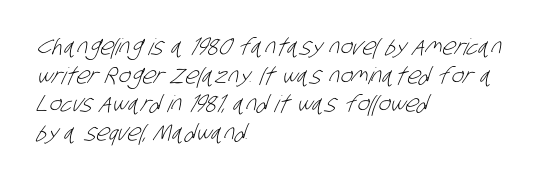
The image shows 23 px text type; set left-aligned, line spacing 1.24x, normal letter spacing, not underlined.
